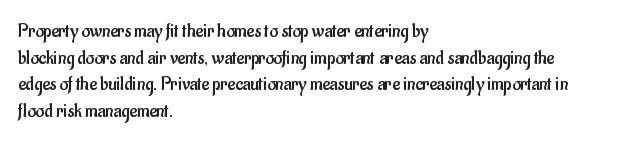
{"italic": "no", "bold": "no", "underline": "no", "align": "left", "line_spacing": "normal", "line_spacing_ratio": 1.33, "letter_spacing": "normal", "letter_spacing_em": 0.0, "glyph_px": 20}
